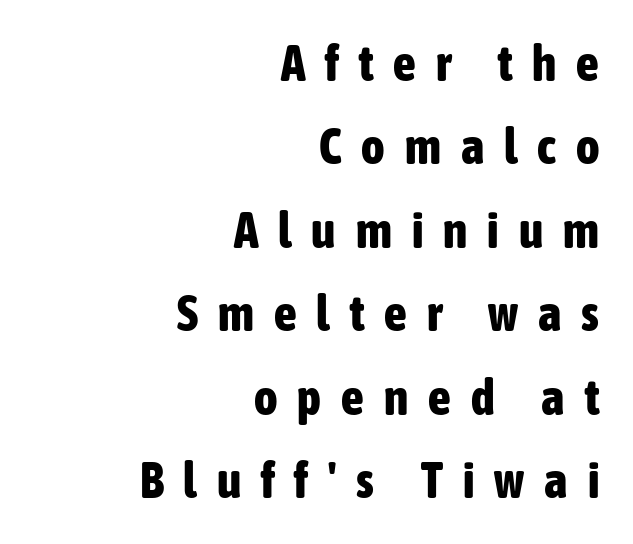
The image shows 50 px bold, condensed sans-serif type, upright; set right-aligned, normal line spacing (1.67x), unusually wide letter spacing (+0.4 em), not underlined; low stroke contrast and a medium x-height.
